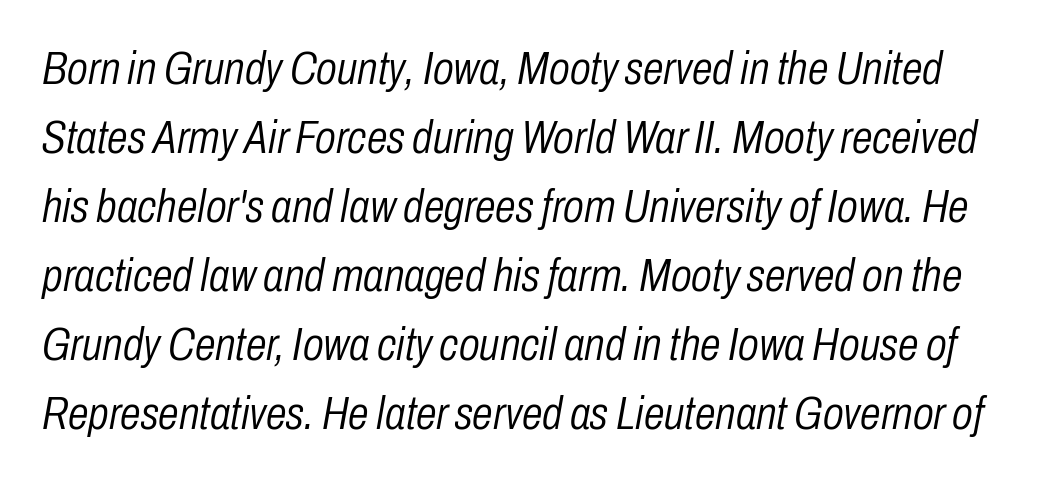
{"italic": "yes", "lean": "right", "slant_degrees": 10, "bold": "no", "weight": "light", "width": "condensed", "stroke_contrast": "low", "x_height": "medium", "monospaced": "no", "underline": "no", "line_spacing": "normal", "line_spacing_ratio": 1.47, "letter_spacing": "normal", "letter_spacing_em": 0.0, "glyph_px": 47}
